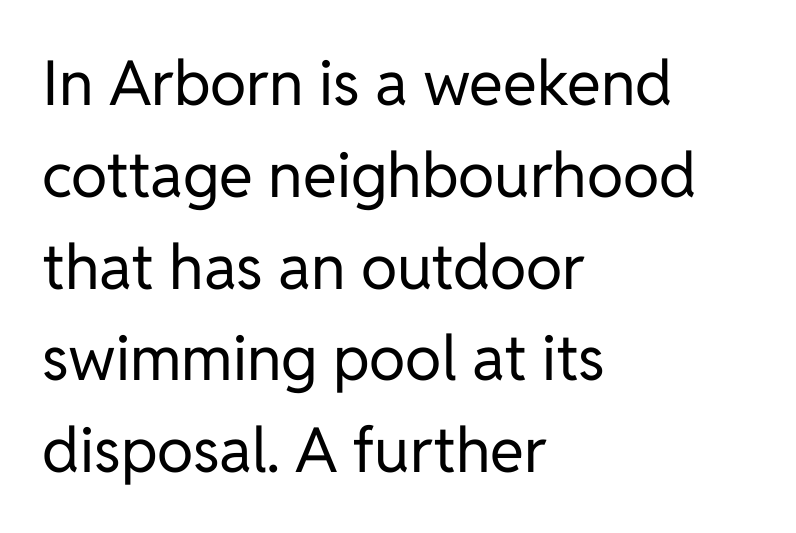
Q: Is the text bold? A: No.
Q: Is the text italic (slanted)? A: No, it is upright.
Q: Is the typeface a serif or a sans-serif typeface? A: Sans-serif.
Q: Is the text underlined? A: No.
Q: How is the paragraph aligned? A: Left-aligned.
Q: Is the spacing between letters normal or unusually wide? A: Normal.
Q: Is the spacing between lines tight, normal or loose? A: Normal.
Q: Width (condensed, normal, or wide)? A: Normal.
Q: Stroke contrast? A: Low.
Q: x-height? A: Medium.
Q: Monospaced? A: No.
